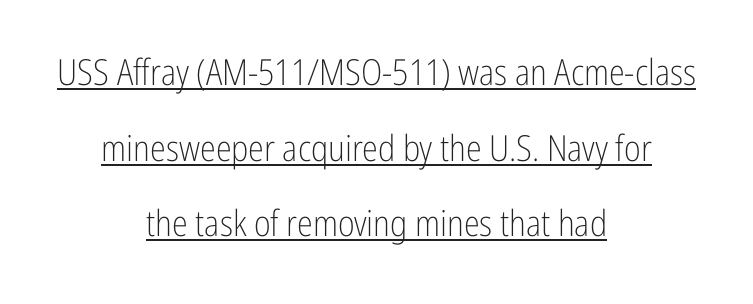
{"serif": "no", "italic": "no", "bold": "no", "weight": "light", "width": "condensed", "stroke_contrast": "low", "x_height": "medium", "monospaced": "no", "underline": "yes", "align": "center", "line_spacing": "loose", "line_spacing_ratio": 2.1, "letter_spacing": "normal", "letter_spacing_em": 0.0, "glyph_px": 36}
